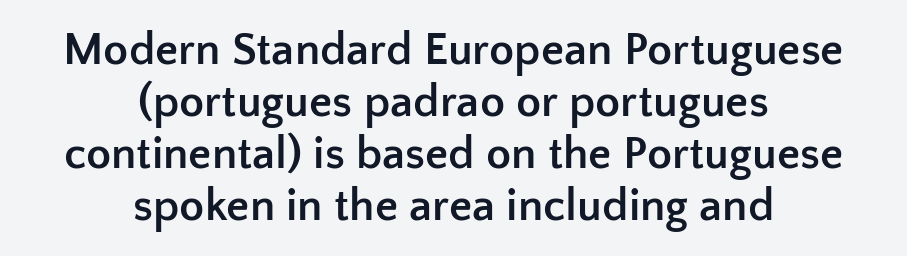
Students, observe: this is what under-led, compact text looks like. This rendering employs a face without finishing strokes, i.e., a sans-serif. The passage shown is not underscored anywhere. This rendering uses center alignment, leaving both contours irregular but symmetric. Ordinary non-slanted type is in use. The face used here is proportionally spaced, like ordinary book or web type.
